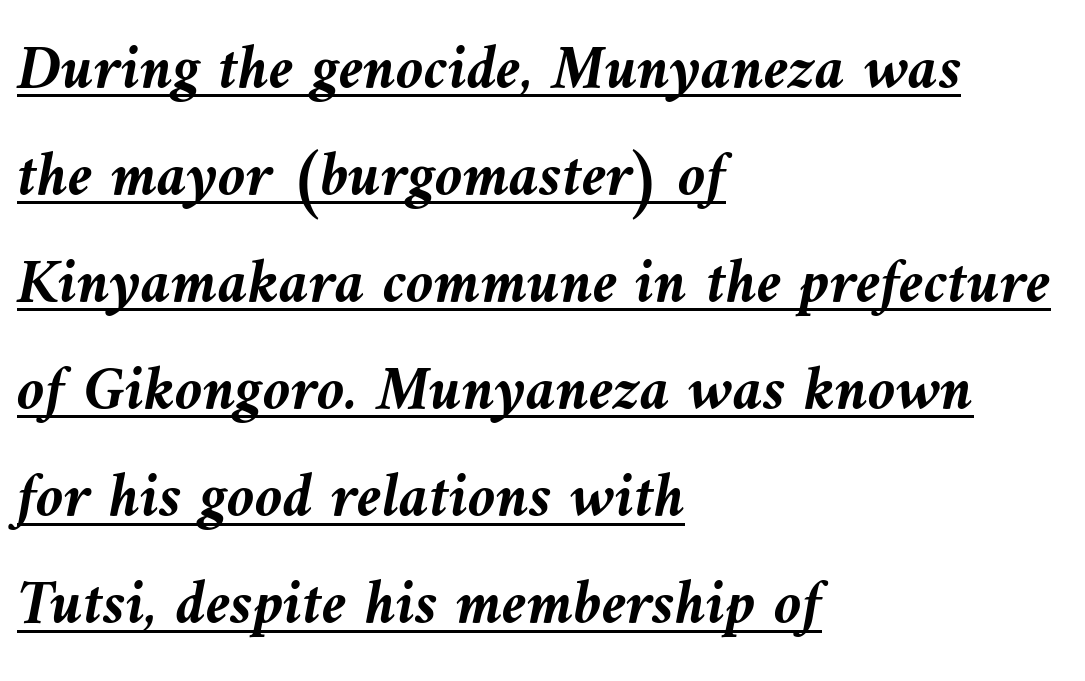
The image shows 63 px semibold type, italic (leaning left); set left-aligned, normal line spacing (1.7x), normal letter spacing, underlined; medium stroke contrast and a medium x-height.
